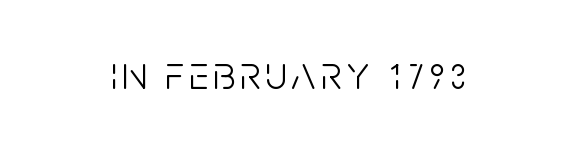
Q: Is the text bold? A: No.
Q: Is the text italic (slanted)? A: No, it is upright.
Q: Is the typeface a serif or a sans-serif typeface? A: Sans-serif.
Q: Is the text underlined? A: No.
Q: Width (condensed, normal, or wide)? A: Condensed.
Q: Stroke contrast? A: Low.
Q: x-height? A: Large.
Q: Monospaced? A: No.
